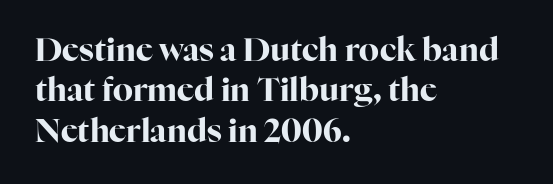
Q: Is the text bold? A: Yes.
Q: Is the text italic (slanted)? A: No, it is upright.
Q: Is the typeface a serif or a sans-serif typeface? A: Serif.
Q: Is the text underlined? A: No.
Q: How is the paragraph aligned? A: Left-aligned.
Q: Is the spacing between letters normal or unusually wide? A: Normal.
Q: Is the spacing between lines tight, normal or loose? A: Normal.
Q: Width (condensed, normal, or wide)? A: Normal.
Q: Stroke contrast? A: High.
Q: x-height? A: Medium.
Q: Monospaced? A: No.
